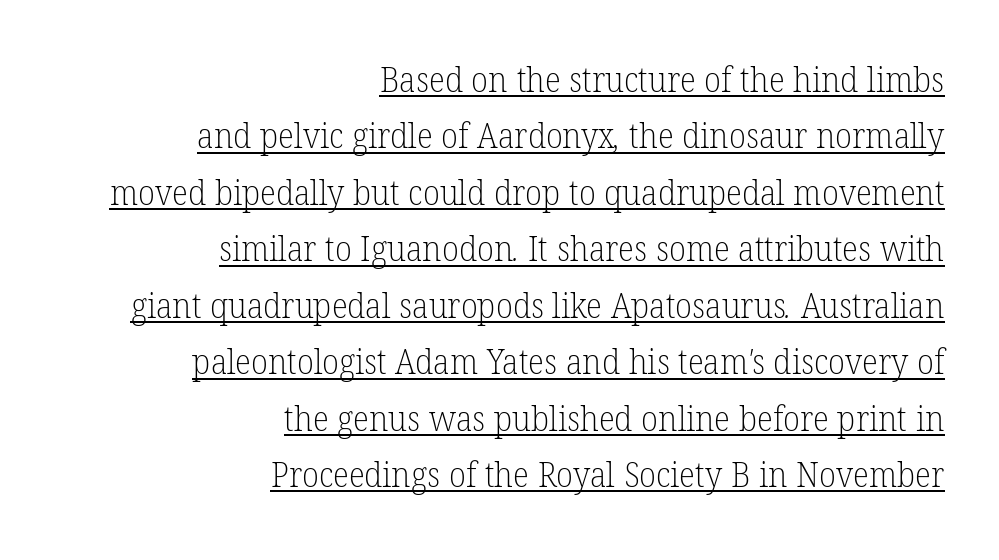
The image shows 34 px light serif type; set right-aligned, normal line spacing (1.66x), normal letter spacing, underlined; low stroke contrast and a medium x-height.
